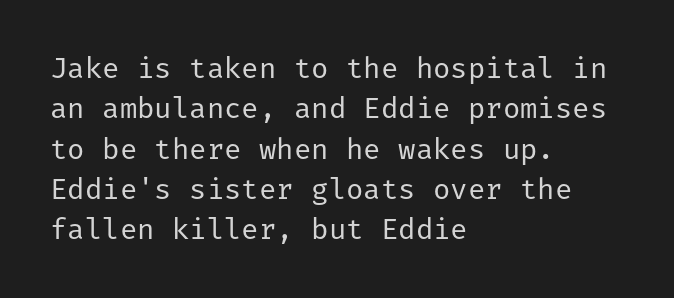
Underline: absent. What stands out about the letter spacing? Nothing — it is the standard amount. The typesetter chose a ragged-right arrangement here. Posture: upright roman. The designer went with a sans here, leaving each stem footless. The rendering uses a moderate line-height, typical for paragraphs.
